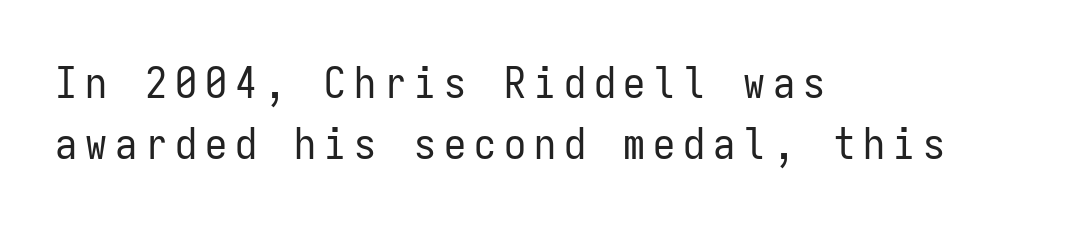
Note the uniform advance width — an 'i' takes as much space as an 'm'. This is roman type, the default non-slanted kind. No word sits above an underline. A quiet, ordinary-to-light weight characterises the typeface. Are there feet on the stems? There aren't — it's a sans.
